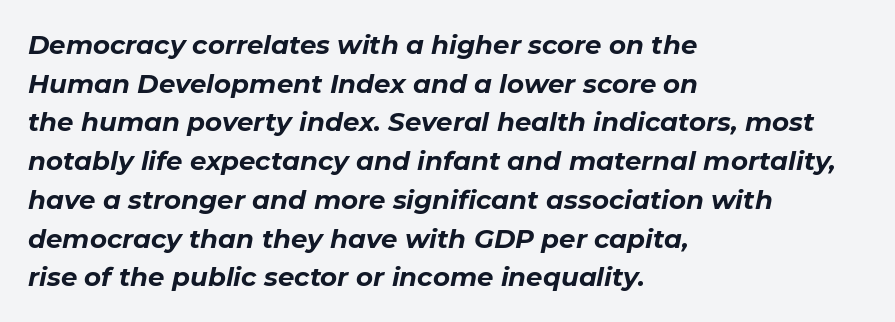
Q: Is the text bold? A: Yes.
Q: Is the text italic (slanted)? A: Yes, it leans right by about 11 degrees.
Q: Is the text underlined? A: No.
Q: How is the paragraph aligned? A: Left-aligned.
Q: Is the spacing between letters normal or unusually wide? A: Normal.
Q: Is the spacing between lines tight, normal or loose? A: Normal.
